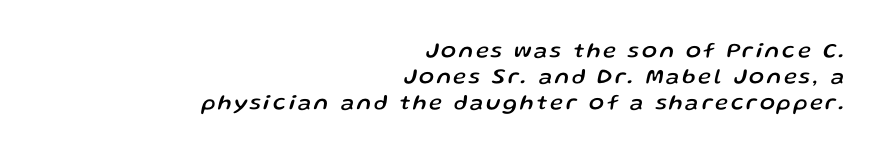
The setting favours the right margin, as signatures and pull-quotes sometimes do. Glance below the letters and you will spot only blank space. Posture: slanted.
